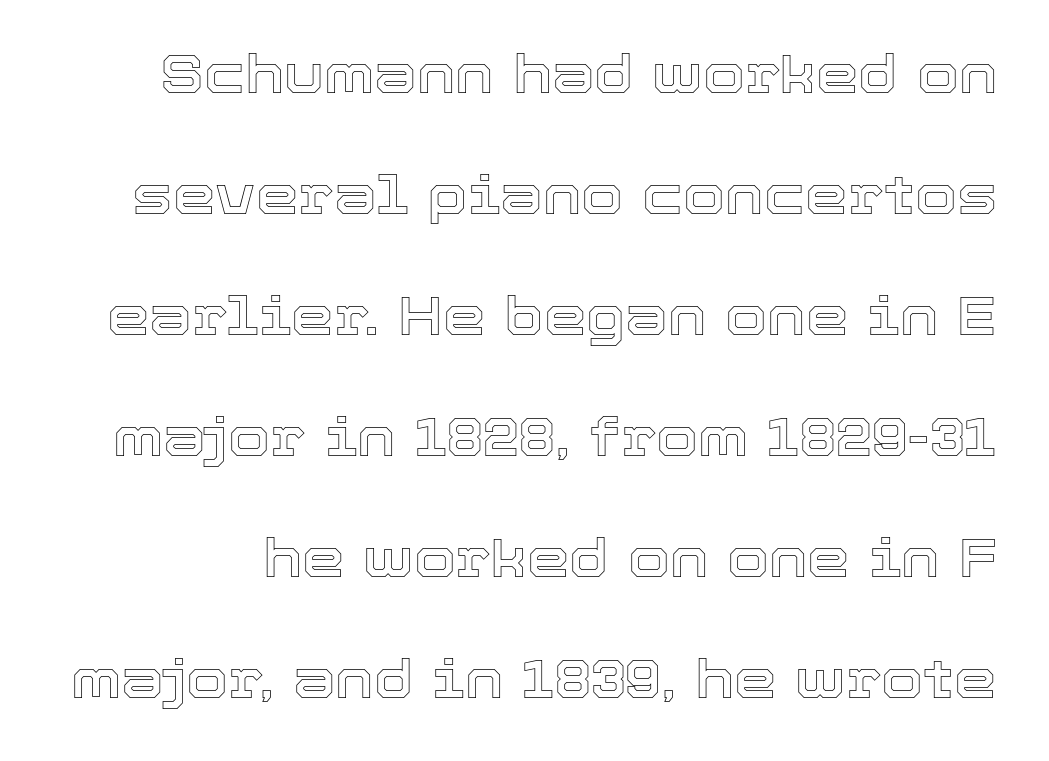
The image shows 54 px text type, upright; set loose line spacing (2.24x), normal letter spacing, not underlined; a medium x-height.
